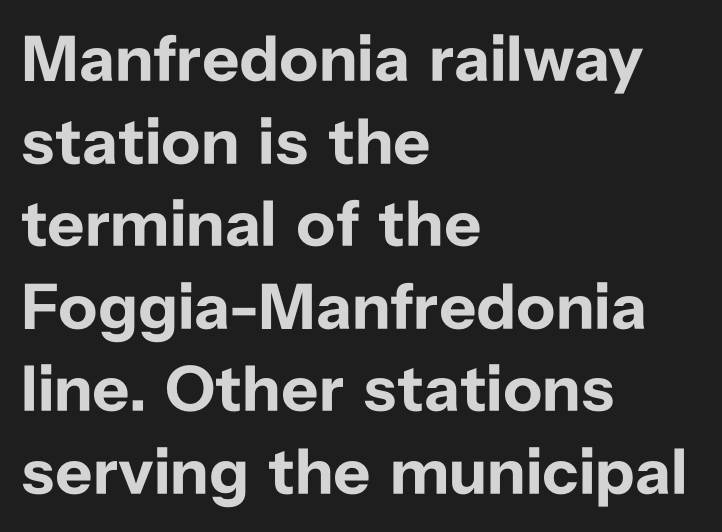
The image shows 65 px bold sans-serif type, upright; set left-aligned, normal line spacing (1.27x), normal letter spacing, not underlined; low stroke contrast and a medium x-height.
